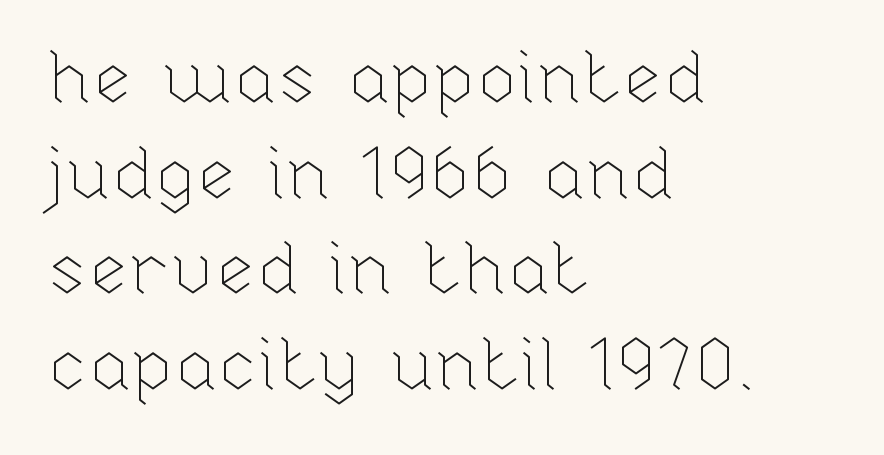
Q: Is the text bold? A: No.
Q: Is the text italic (slanted)? A: No, it is upright.
Q: Is the text underlined? A: No.
Q: How is the paragraph aligned? A: Left-aligned.
Q: Is the spacing between letters normal or unusually wide? A: Normal.
Q: Is the spacing between lines tight, normal or loose? A: Normal.
Q: Width (condensed, normal, or wide)? A: Normal.
Q: Stroke contrast? A: Low.
Q: x-height? A: Medium.
Q: Monospaced? A: No.
